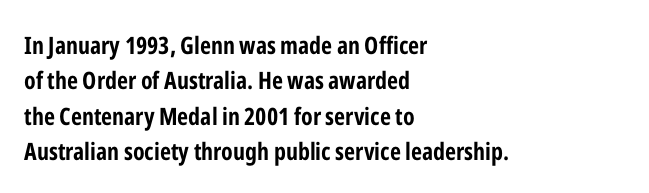
Q: Is the text bold? A: Yes.
Q: Is the text italic (slanted)? A: No, it is upright.
Q: Is the text underlined? A: No.
Q: How is the paragraph aligned? A: Left-aligned.
Q: Is the spacing between letters normal or unusually wide? A: Normal.
Q: Is the spacing between lines tight, normal or loose? A: Normal.
